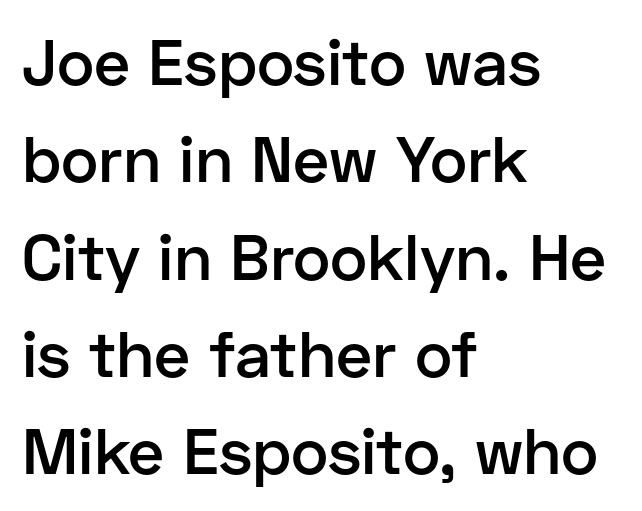
Q: Is the text bold? A: Semi-bold.
Q: Is the text italic (slanted)? A: No, it is upright.
Q: Is the typeface a serif or a sans-serif typeface? A: Sans-serif.
Q: Is the text underlined? A: No.
Q: How is the paragraph aligned? A: Left-aligned.
Q: Is the spacing between letters normal or unusually wide? A: Normal.
Q: Is the spacing between lines tight, normal or loose? A: Normal.
Q: Width (condensed, normal, or wide)? A: Normal.
Q: Stroke contrast? A: Low.
Q: x-height? A: Medium.
Q: Monospaced? A: No.
